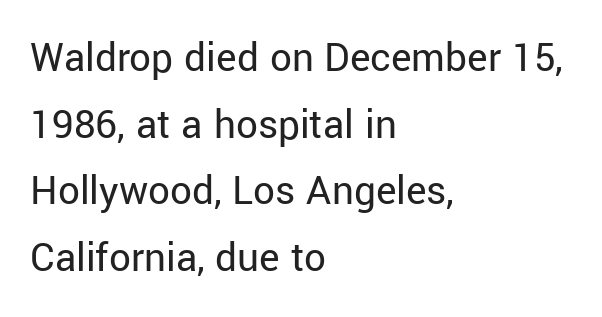
Q: Is the text bold? A: No.
Q: Is the text italic (slanted)? A: No, it is upright.
Q: Is the typeface a serif or a sans-serif typeface? A: Sans-serif.
Q: Is the text underlined? A: No.
Q: How is the paragraph aligned? A: Left-aligned.
Q: Is the spacing between letters normal or unusually wide? A: Normal.
Q: Is the spacing between lines tight, normal or loose? A: Normal.
Q: Width (condensed, normal, or wide)? A: Normal.
Q: Stroke contrast? A: Low.
Q: x-height? A: Medium.
Q: Monospaced? A: No.
